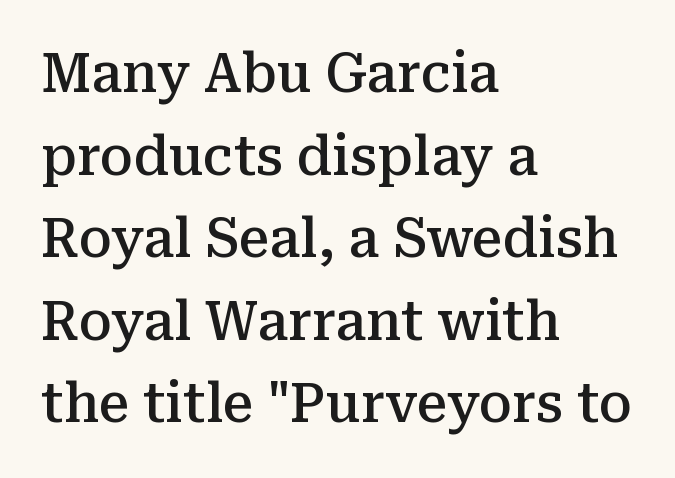
The image shows 54 px semibold serif type, upright; set left-aligned, normal line spacing (1.53x), normal letter spacing, not underlined; medium stroke contrast and a medium x-height.
